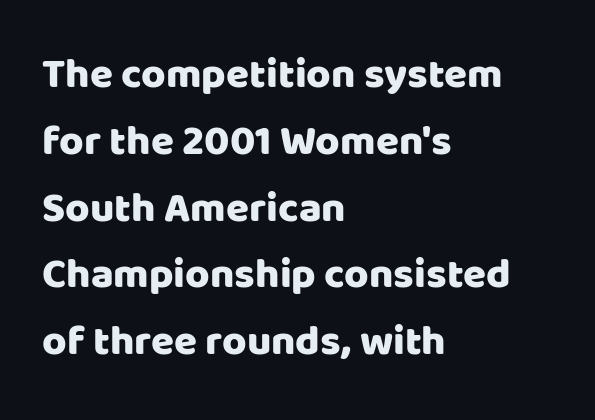
Nope, no serifs anywhere on these letters. Type without underlining. This sample has the flowing, uneven cadence of proportional lettering. Tall strokes in this sample are plumb rather than angled.
